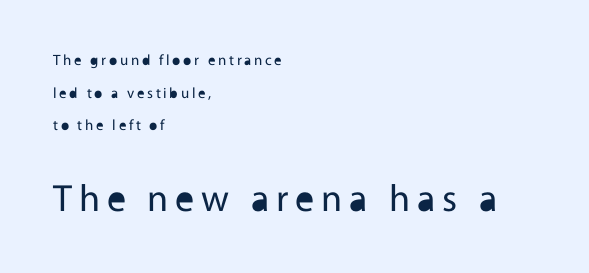
Q: Is the text bold? A: No.
Q: Is the text italic (slanted)? A: No, it is upright.
Q: Is the typeface a serif or a sans-serif typeface? A: Sans-serif.
Q: Is the text underlined? A: No.
Q: How is the paragraph aligned? A: Left-aligned.
Q: Is the spacing between lines tight, normal or loose? A: Loose.
Q: Which block of text is set in a larger size, the first (top) or the second (bottom)? A: The second (bottom) one.
Q: Width (condensed, normal, or wide)? A: Normal.
Q: x-height? A: Medium.
Q: Monospaced? A: No.
